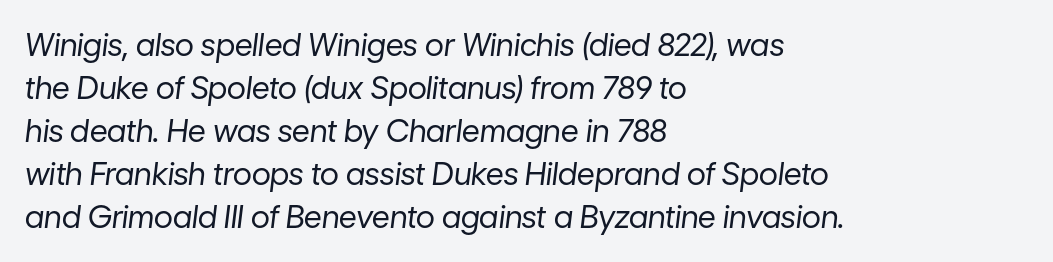
Q: Is the text bold? A: No.
Q: Is the text italic (slanted)? A: Yes, it leans right by about 7 degrees.
Q: Is the text underlined? A: No.
Q: How is the paragraph aligned? A: Left-aligned.
Q: Is the spacing between letters normal or unusually wide? A: Normal.
Q: Is the spacing between lines tight, normal or loose? A: Normal.
Q: Width (condensed, normal, or wide)? A: Normal.
Q: Stroke contrast? A: Low.
Q: x-height? A: Medium.
Q: Monospaced? A: No.
